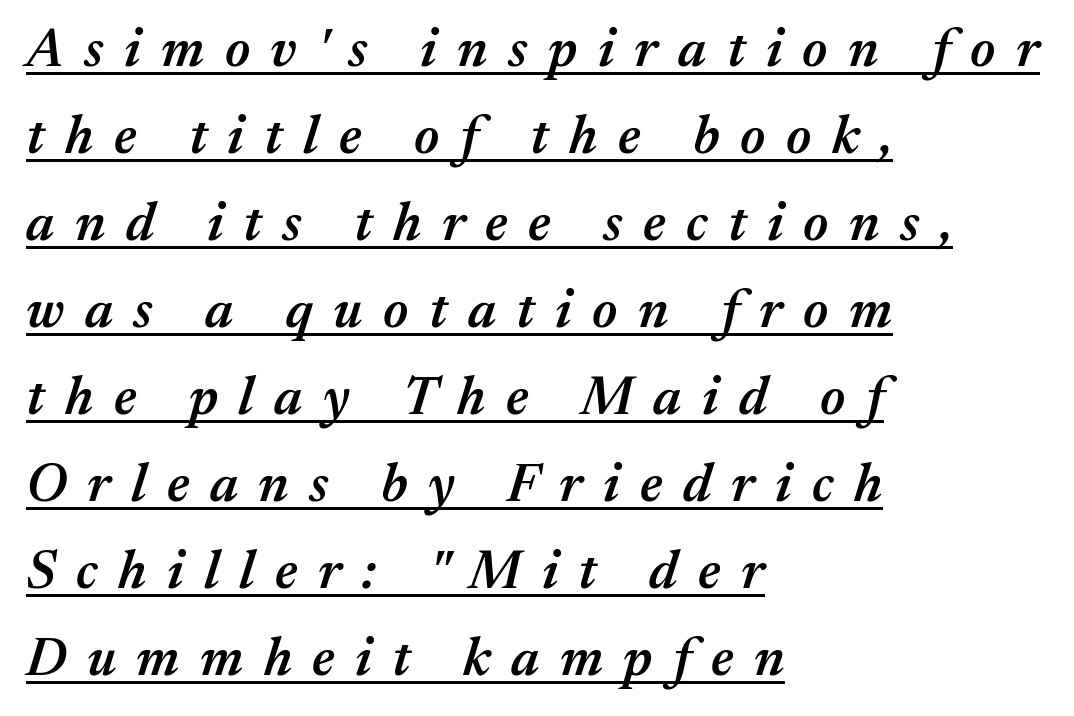
Posture: slanted. Compared with an ordinary text face, these strokes are moderately heavier — a semibold. Students, note that the glyphs here are deliberately spaced far apart. Caption: multi-line text, flush left, ragged right. The leading is moderate, giving the passage an even texture. The words here are underlined.
